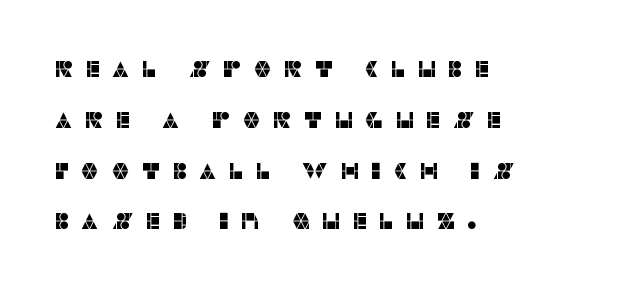
{"italic": "no", "underline": "no", "align": "left", "line_spacing": "loose", "line_spacing_ratio": 2.21, "letter_spacing": "wide", "letter_spacing_em": 0.49, "glyph_px": 23}
